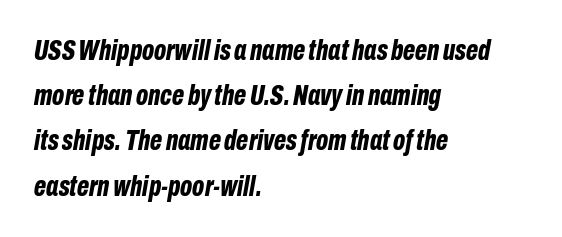
The image shows 29 px bold, condensed type, italic (leaning right); set left-aligned, normal line spacing (1.56x), normal letter spacing, not underlined; low stroke contrast and a medium x-height.
